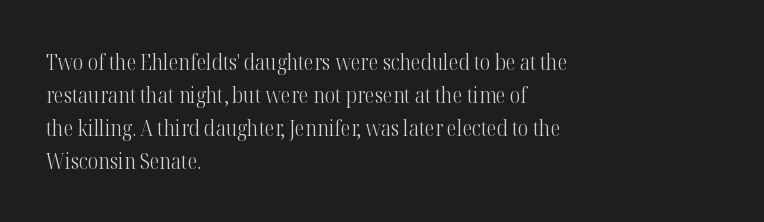
In terms of leading, this rendering sits right in the middle. Quick note: not italic, upright. Stems here are at most as thick as an everyday book face. Letter spacing: default.
